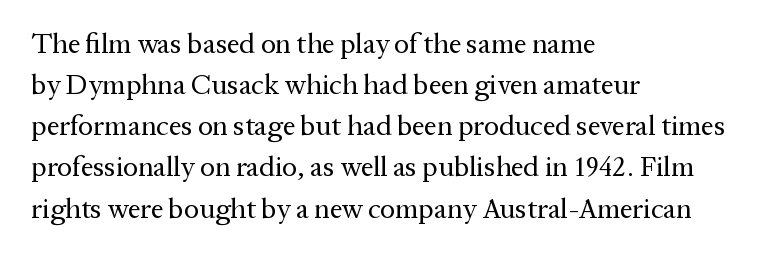
Q: Is the text bold? A: No.
Q: Is the text italic (slanted)? A: No, it is upright.
Q: Is the typeface a serif or a sans-serif typeface? A: Serif.
Q: Is the text underlined? A: No.
Q: How is the paragraph aligned? A: Left-aligned.
Q: Is the spacing between letters normal or unusually wide? A: Normal.
Q: Is the spacing between lines tight, normal or loose? A: Normal.
Q: Width (condensed, normal, or wide)? A: Normal.
Q: Stroke contrast? A: Medium.
Q: x-height? A: Medium.
Q: Monospaced? A: No.
